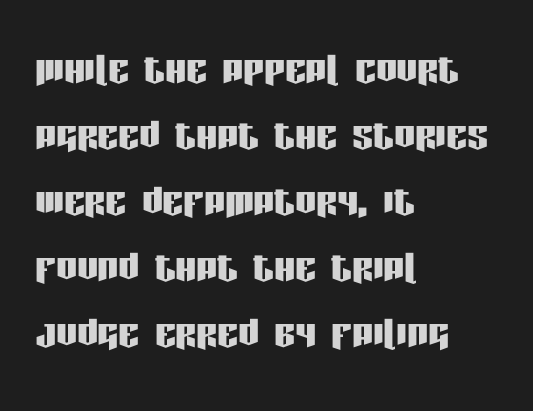
Q: Is the text italic (slanted)? A: No, it is upright.
Q: Is the typeface a serif or a sans-serif typeface? A: Sans-serif.
Q: Is the text underlined? A: No.
Q: How is the paragraph aligned? A: Left-aligned.
Q: Is the spacing between letters normal or unusually wide? A: Normal.
Q: Is the spacing between lines tight, normal or loose? A: Normal.
Q: Width (condensed, normal, or wide)? A: Condensed.
Q: Stroke contrast? A: Low.
Q: x-height? A: Large.
Q: Monospaced? A: No.
